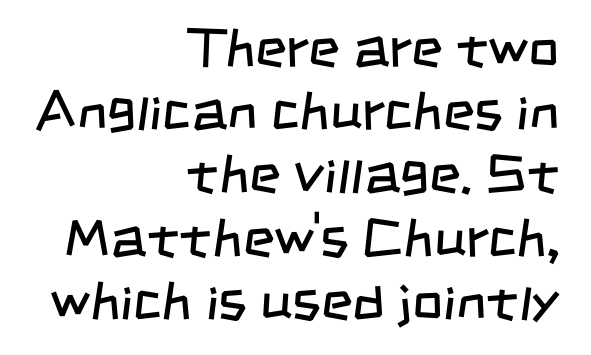
{"serif": "no", "bold": "no", "weight": "regular", "width": "condensed", "stroke_contrast": "low", "x_height": "large", "monospaced": "no", "underline": "no", "align": "right", "line_spacing_ratio": 1.17, "letter_spacing": "normal", "letter_spacing_em": 0.0, "glyph_px": 54}
